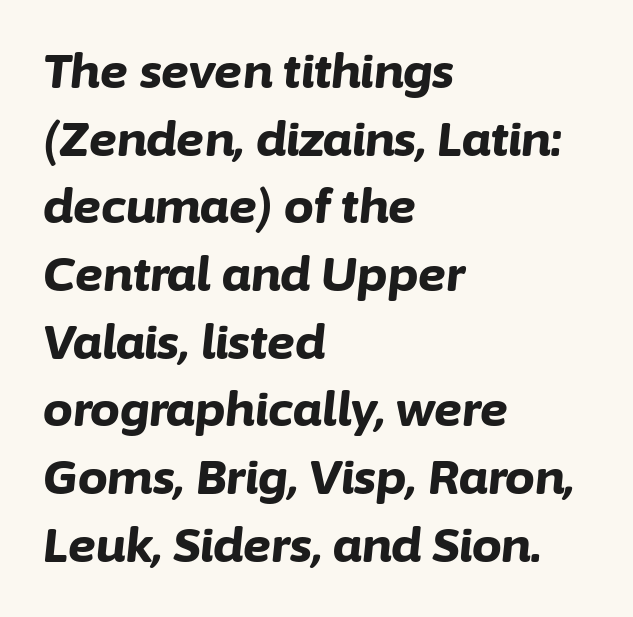
The image shows 47 px bold type, italic (leaning right); set left-aligned, normal line spacing (1.44x), normal letter spacing, not underlined; low stroke contrast and a medium x-height.
